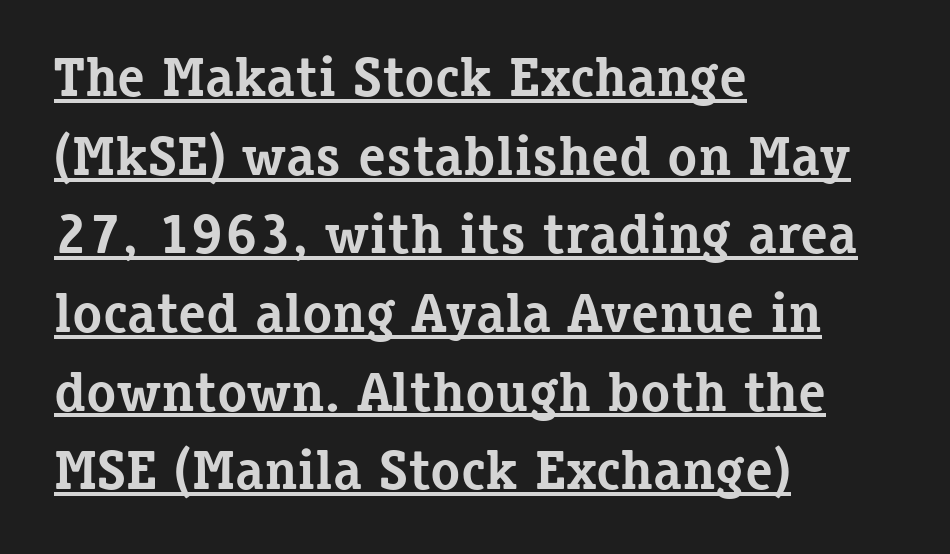
Q: Is the text bold? A: Yes.
Q: Is the text italic (slanted)? A: No, it is upright.
Q: Is the typeface a serif or a sans-serif typeface? A: Serif.
Q: Is the text underlined? A: Yes.
Q: How is the paragraph aligned? A: Left-aligned.
Q: Is the spacing between letters normal or unusually wide? A: Normal.
Q: Is the spacing between lines tight, normal or loose? A: Normal.
Q: Width (condensed, normal, or wide)? A: Normal.
Q: Stroke contrast? A: Low.
Q: x-height? A: Medium.
Q: Monospaced? A: No.
